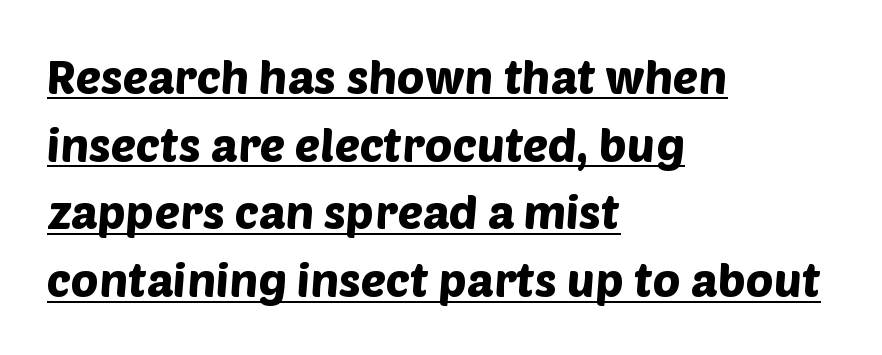
Summary of vertical rhythm: regular, with standard interline spacing. You could call the tracking neutral — neither tight nor loose. Observe the absence of serifs on each vertical stroke in this sample. Is there an underline? Yes — a line sits under the letters.
